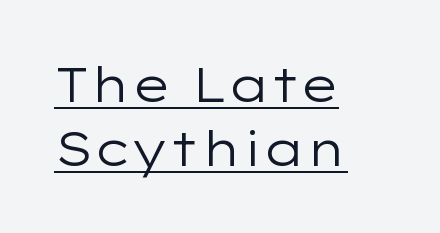
Evenly set lines give the paragraph a standard silhouette. The typeface chosen for these lines omits serifs. The axis of the letterforms is exactly vertical. The font is comparable to plain body text, perhaps lighter.
